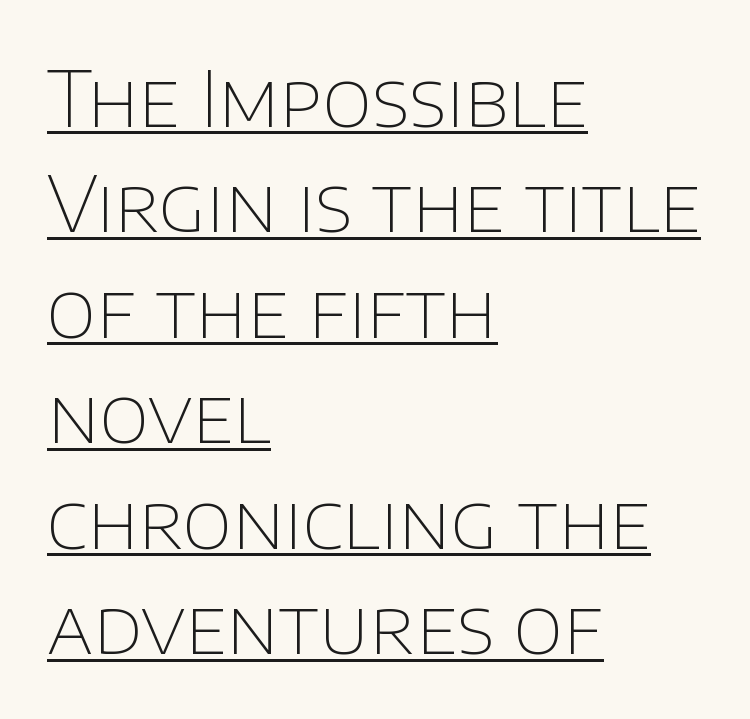
Q: Is the text bold? A: No.
Q: Is the text italic (slanted)? A: No, it is upright.
Q: Is the typeface a serif or a sans-serif typeface? A: Sans-serif.
Q: Is the text underlined? A: Yes.
Q: How is the paragraph aligned? A: Left-aligned.
Q: Is the spacing between letters normal or unusually wide? A: Normal.
Q: Is the spacing between lines tight, normal or loose? A: Normal.
Q: Width (condensed, normal, or wide)? A: Normal.
Q: Stroke contrast? A: Low.
Q: x-height? A: Large.
Q: Monospaced? A: No.
